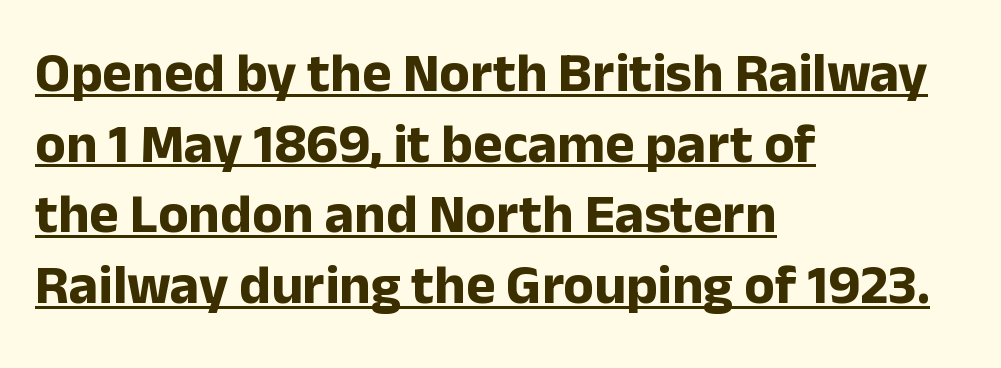
Q: Is the text bold? A: Yes.
Q: Is the text italic (slanted)? A: No, it is upright.
Q: Is the typeface a serif or a sans-serif typeface? A: Sans-serif.
Q: Is the text underlined? A: Yes.
Q: How is the paragraph aligned? A: Left-aligned.
Q: Is the spacing between letters normal or unusually wide? A: Normal.
Q: Is the spacing between lines tight, normal or loose? A: Normal.
Q: Width (condensed, normal, or wide)? A: Normal.
Q: Stroke contrast? A: Low.
Q: x-height? A: Medium.
Q: Monospaced? A: No.
